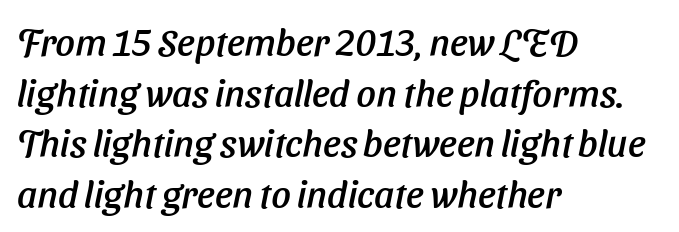
The image shows 38 px text type; set left-aligned, normal line spacing (1.33x), normal letter spacing, not underlined; low stroke contrast and a medium x-height.
